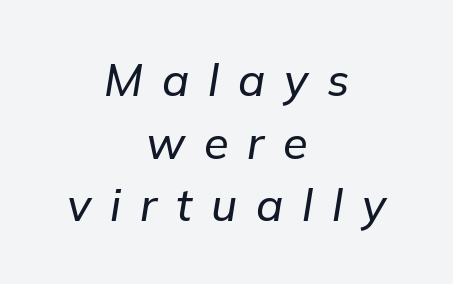
The face used here is proportionally spaced, like ordinary book or web type. The text carries the slant typical of an italic or oblique font. Each new line begins a customary step beneath the previous one. Lines of text with bare space underneath. Does the copy run flush right? No — it is centered line by line.
